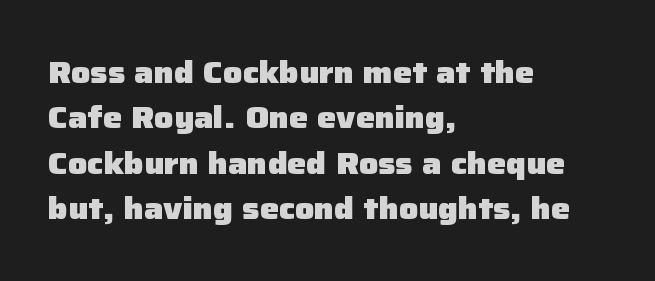
Q: Is the text bold? A: Yes.
Q: Is the text italic (slanted)? A: No, it is upright.
Q: Is the typeface a serif or a sans-serif typeface? A: Sans-serif.
Q: Is the text underlined? A: No.
Q: How is the paragraph aligned? A: Left-aligned.
Q: Is the spacing between letters normal or unusually wide? A: Normal.
Q: Is the spacing between lines tight, normal or loose? A: Normal.
Q: Width (condensed, normal, or wide)? A: Normal.
Q: Stroke contrast? A: Low.
Q: x-height? A: Medium.
Q: Monospaced? A: No.
